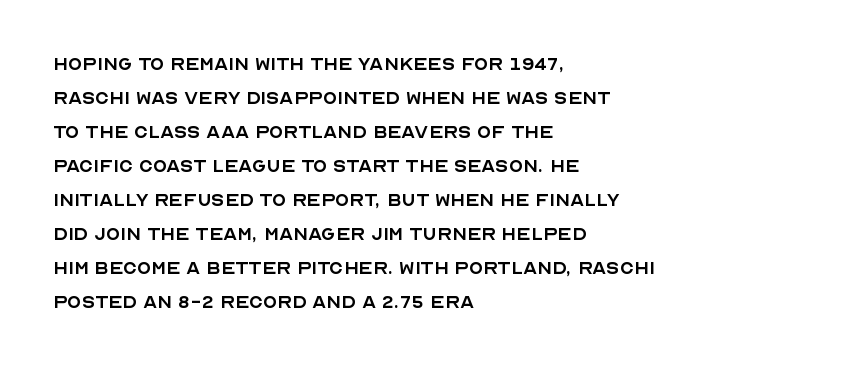
The image shows 23 px text type, upright; set left-aligned, normal line spacing (1.48x), normal letter spacing, not underlined.
